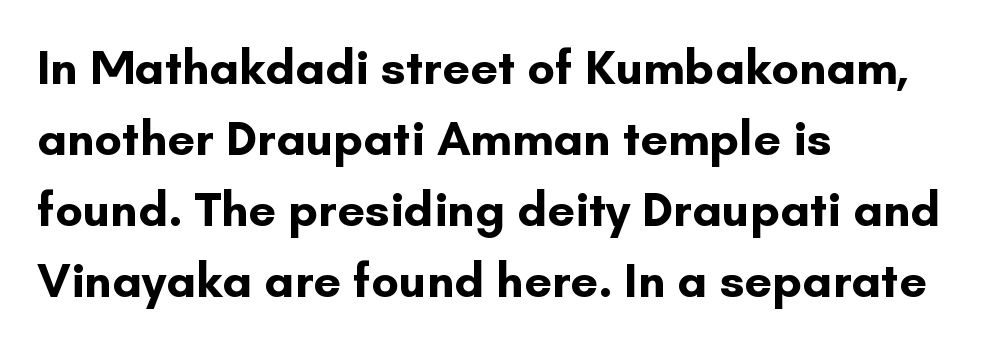
{"serif": "no", "italic": "no", "bold": "yes", "weight": "bold", "width": "normal", "stroke_contrast": "low", "x_height": "small", "monospaced": "no", "underline": "no", "align": "left", "line_spacing": "normal", "line_spacing_ratio": 1.45, "letter_spacing": "normal", "letter_spacing_em": 0.0, "glyph_px": 49}
